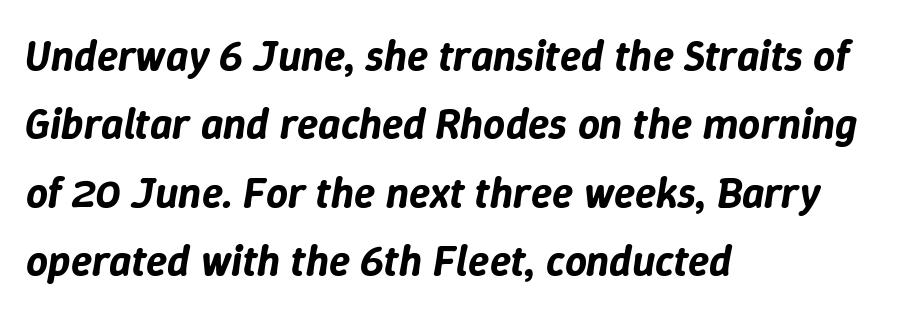
The image shows 43 px text type, italic (leaning right); set left-aligned, normal line spacing (1.59x), normal letter spacing, not underlined; low stroke contrast and a medium x-height.
